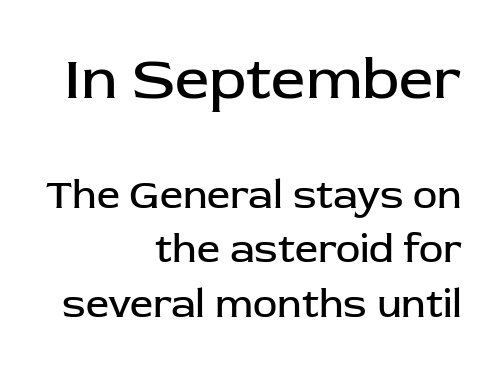
Q: Is the text bold? A: No.
Q: Is the text italic (slanted)? A: No, it is upright.
Q: Is the typeface a serif or a sans-serif typeface? A: Sans-serif.
Q: Is the text underlined? A: No.
Q: How is the paragraph aligned? A: Right-aligned.
Q: Is the spacing between letters normal or unusually wide? A: Normal.
Q: Is the spacing between lines tight, normal or loose? A: Normal.
Q: Which block of text is set in a larger size, the first (top) or the second (bottom)? A: The first (top) one.
Q: Width (condensed, normal, or wide)? A: Normal.
Q: Stroke contrast? A: Low.
Q: x-height? A: Medium.
Q: Monospaced? A: No.
